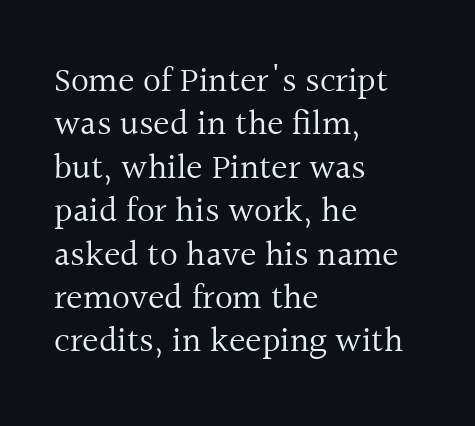
Standard letterfit; no display-style spreading of the glyphs. Only glyphs here, with clear space below each row. The setting favours the left margin, as ordinary paragraphs usually do. Every character sits straight up, as roman type does.
